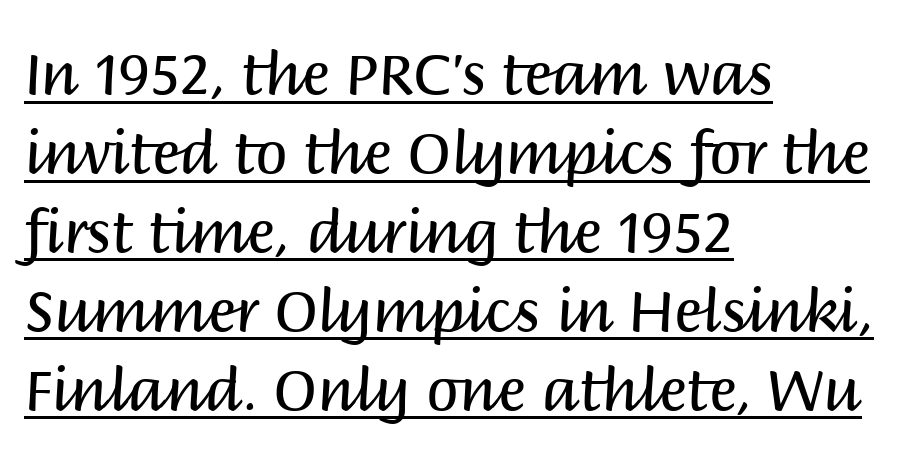
The image shows 58 px regular-weight sans-serif type; set left-aligned, normal line spacing (1.36x), normal letter spacing, underlined; medium stroke contrast and a large x-height.
